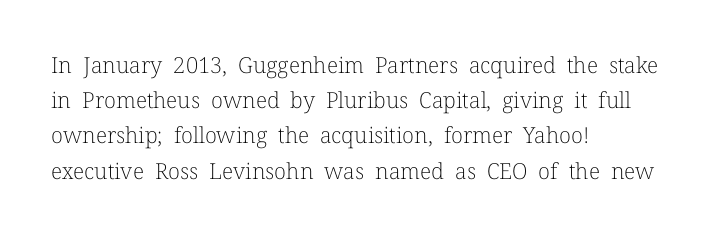
A quiet, ordinary-to-light weight characterises the typeface. Default kerning and tracking; the words read as compact shapes. These lines stack with their left ends in a neat column. The leading is moderate, giving the passage an even texture.
